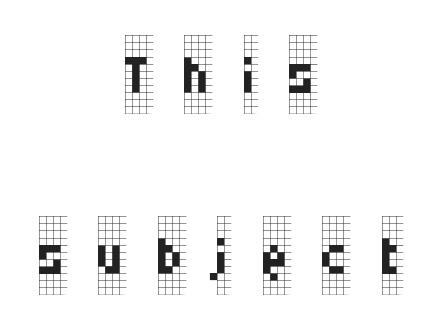
Heaviness? Minimal to ordinary, like unemphasized prose. The whitespace from short lines is split evenly between both sides. Upright lettering throughout. The lines are spread far apart with generous leading. Spacing verdict: proportional, widths tailored to each character. The type is letterspaced generously, with wide tracking.
